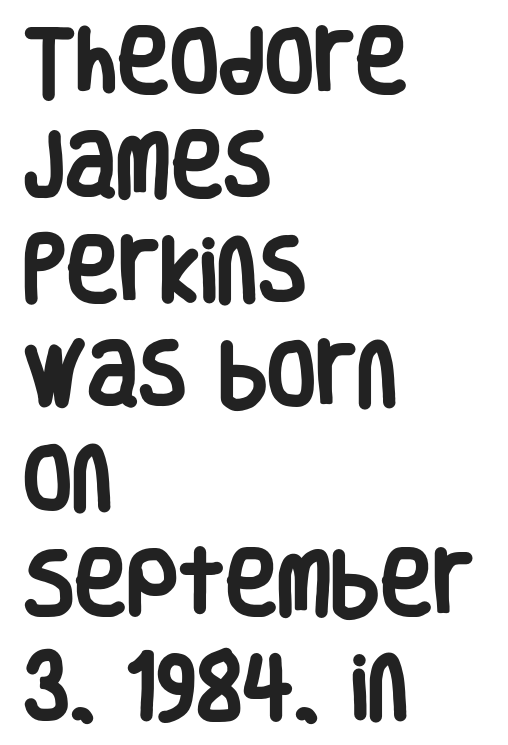
The passage shown is typeset with a sans-serif family. The letters stand upright; this is a roman face. Plain, unruled lines of type. A full-strength bold gives these letters their thick strokes. You could not count columns in this text — the font is proportionally spaced.
